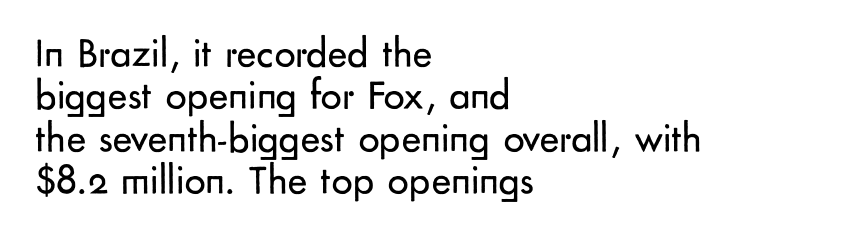
{"serif": "no", "italic": "no", "bold": "no", "weight": "regular", "width": "normal", "stroke_contrast": "low", "x_height": "small", "monospaced": "no", "underline": "no", "align": "left", "line_spacing": "tight", "line_spacing_ratio": 1.01, "letter_spacing": "normal", "letter_spacing_em": 0.0, "glyph_px": 42}
